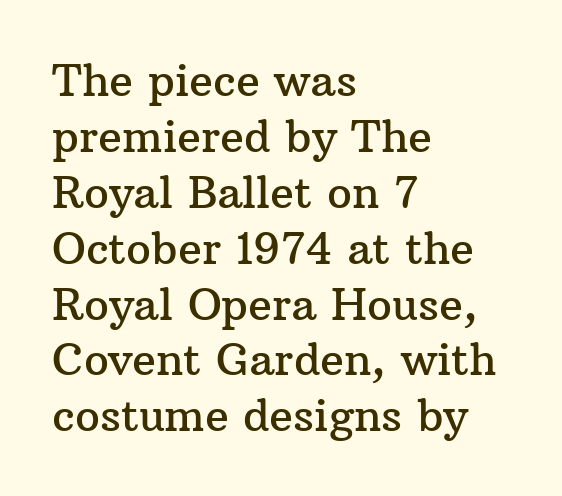
{"serif": "yes", "italic": "no", "width": "normal", "stroke_contrast": "medium", "x_height": "medium", "monospaced": "no", "underline": "no", "align": "left", "line_spacing": "normal", "line_spacing_ratio": 1.27, "letter_spacing": "normal", "letter_spacing_em": 0.0, "glyph_px": 44}
